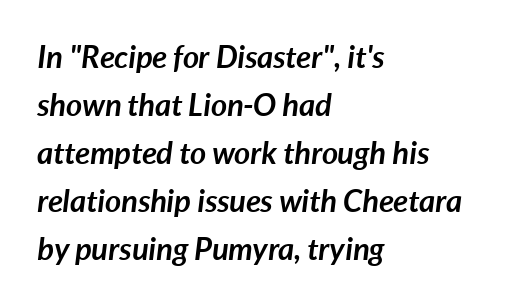
{"italic": "yes", "lean": "right", "slant_degrees": 7, "bold": "yes", "weight": "semibold", "width": "normal", "stroke_contrast": "low", "x_height": "medium", "monospaced": "no", "underline": "no", "align": "left", "line_spacing": "normal", "line_spacing_ratio": 1.55, "letter_spacing": "normal", "letter_spacing_em": 0.0, "glyph_px": 31}
